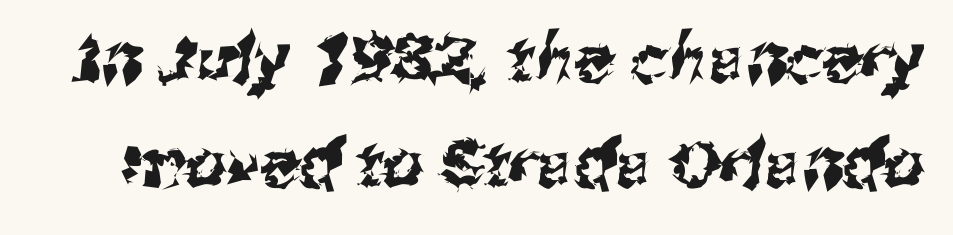
The image shows 65 px sans-serif type; set normal line spacing (1.61x), normal letter spacing, not underlined; medium stroke contrast and a medium x-height.
